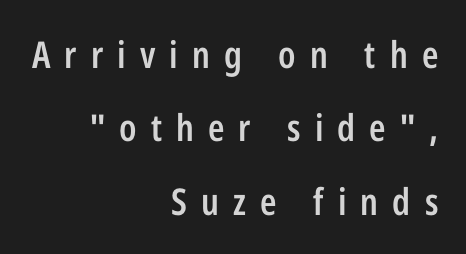
Someone cranked the tracking dial way up on this one. Think of a printed novel: that variable character pitch is what you see here. Summary of vertical rhythm: relaxed, with wide interline spacing. Line ends are locked; line starts wander. Strokes here are thickened, but only to semibold level.
